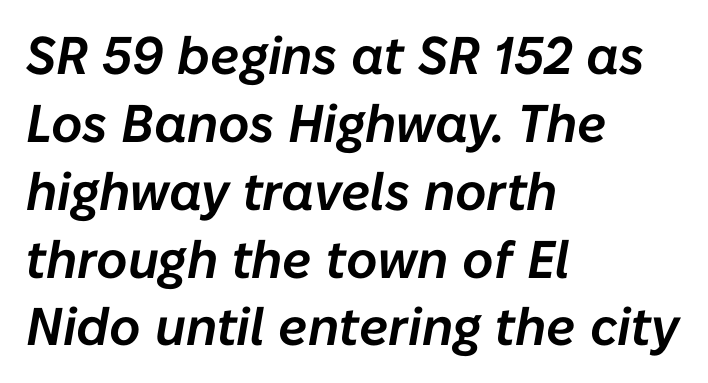
Students, note that the glyphs here touch the page at normal intervals. Is there much room between lines? A standard amount, neither cramped nor airy. The face used here has a pronounced slope to its letters. Quick note: underline off.
